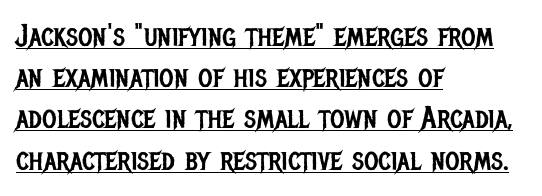
{"serif": "no", "italic": "no", "bold": "no", "weight": "regular", "width": "condensed", "stroke_contrast": "low", "x_height": "large", "monospaced": "no", "underline": "yes", "align": "left", "line_spacing": "normal", "line_spacing_ratio": 1.33, "letter_spacing": "normal", "letter_spacing_em": 0.0, "glyph_px": 31}
